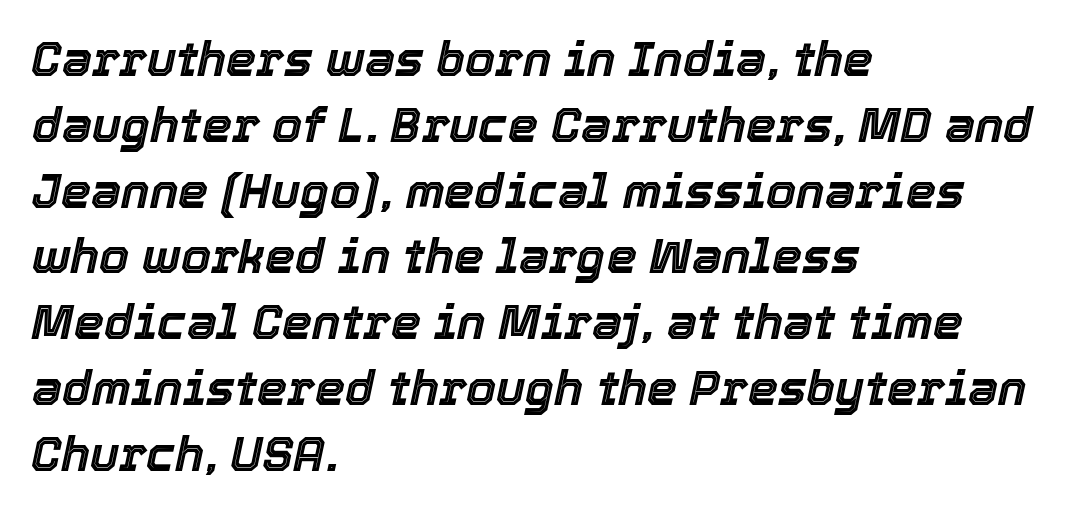
Q: Is the text italic (slanted)? A: Yes, it leans right by about 12 degrees.
Q: Is the text underlined? A: No.
Q: How is the paragraph aligned? A: Left-aligned.
Q: Is the spacing between letters normal or unusually wide? A: Normal.
Q: Is the spacing between lines tight, normal or loose? A: Normal.
Q: Width (condensed, normal, or wide)? A: Normal.
Q: x-height? A: Medium.
Q: Monospaced? A: No.
